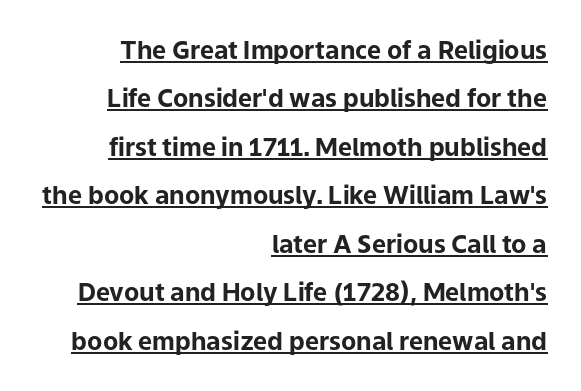
{"italic": "no", "bold": "yes", "underline": "yes", "align": "right", "line_spacing": "loose", "line_spacing_ratio": 1.94, "letter_spacing": "normal", "letter_spacing_em": 0.0, "glyph_px": 25}
